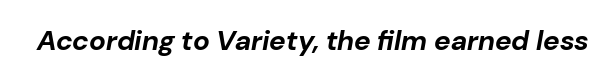
Proportional: the letters do not fall into vertical columns. Designer's note — italics engaged. Plain, unruled lines of type. The horizontal fit of the characters is conventional and even. This is heavy type, rendered in bold.
